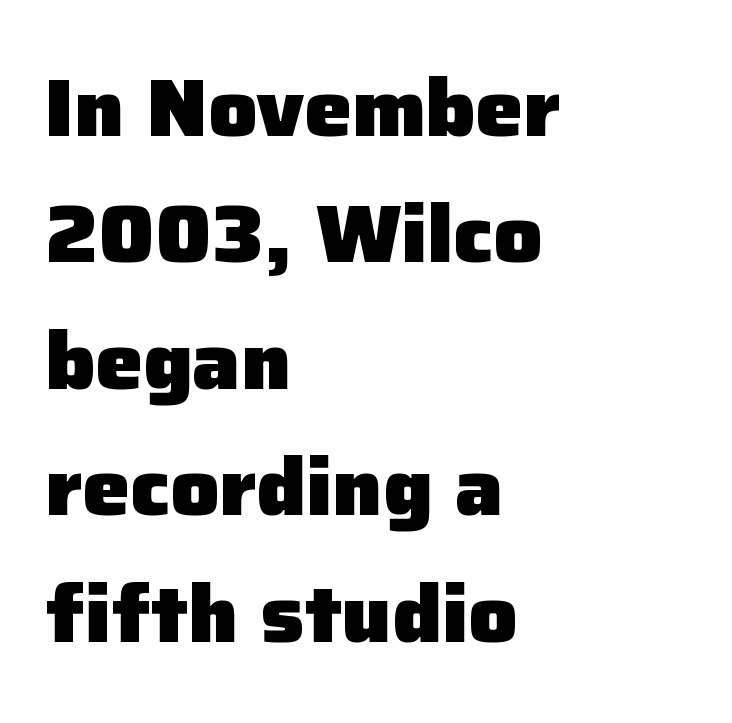
Notice how the stems are strictly vertical — no italics here. Does the leading feel generous? No, just average. Honestly, there is no underline to notice here at all. These lines are rendered in a variable-pitch font. This sample uses a sans-serif face.
